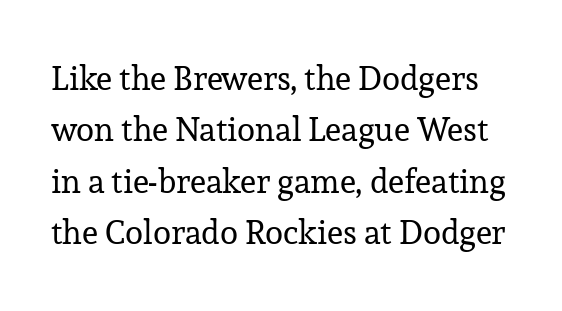
Q: Is the text bold? A: No.
Q: Is the text italic (slanted)? A: No, it is upright.
Q: Is the typeface a serif or a sans-serif typeface? A: Serif.
Q: Is the text underlined? A: No.
Q: Is the spacing between letters normal or unusually wide? A: Normal.
Q: Is the spacing between lines tight, normal or loose? A: Normal.
Q: Width (condensed, normal, or wide)? A: Normal.
Q: Stroke contrast? A: Low.
Q: x-height? A: Medium.
Q: Monospaced? A: No.
